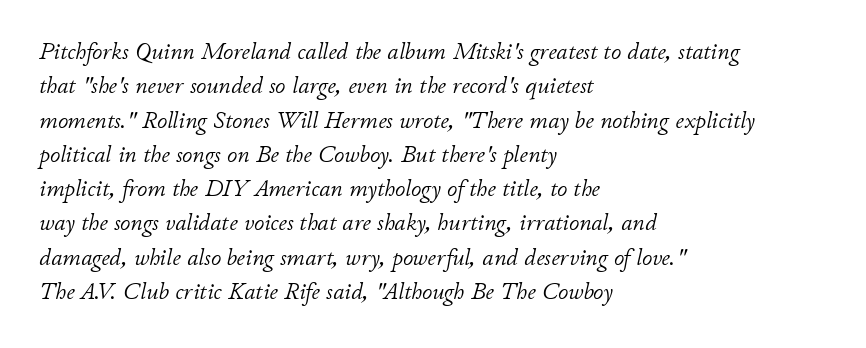
{"italic": "yes", "lean": "right", "slant_degrees": 11, "bold": "no", "underline": "no", "align": "left", "line_spacing": "normal", "line_spacing_ratio": 1.49, "letter_spacing": "normal", "letter_spacing_em": 0.0, "glyph_px": 23}
